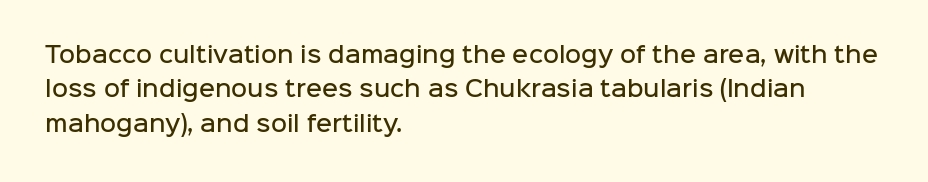
The image shows 22 px text type, upright; set left-aligned, normal line spacing (1.56x), normal letter spacing, not underlined.
